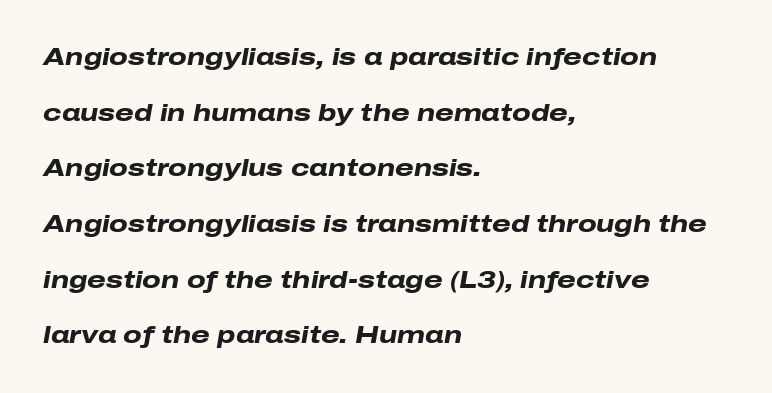
Q: Is the text bold? A: Yes.
Q: Is the text italic (slanted)? A: Yes, it leans right by about 10 degrees.
Q: Is the text underlined? A: No.
Q: How is the paragraph aligned? A: Left-aligned.
Q: Is the spacing between letters normal or unusually wide? A: Normal.
Q: Is the spacing between lines tight, normal or loose? A: Loose.
